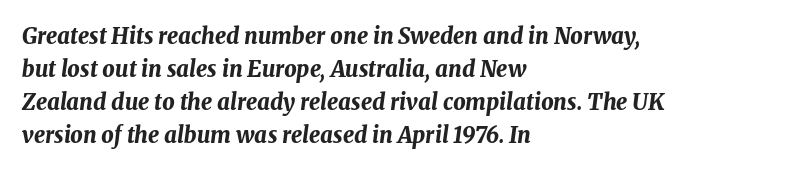
Q: Is the text bold? A: Yes.
Q: Is the text italic (slanted)? A: Yes, it leans right by about 8 degrees.
Q: Is the text underlined? A: No.
Q: How is the paragraph aligned? A: Left-aligned.
Q: Is the spacing between letters normal or unusually wide? A: Normal.
Q: Is the spacing between lines tight, normal or loose? A: Normal.
